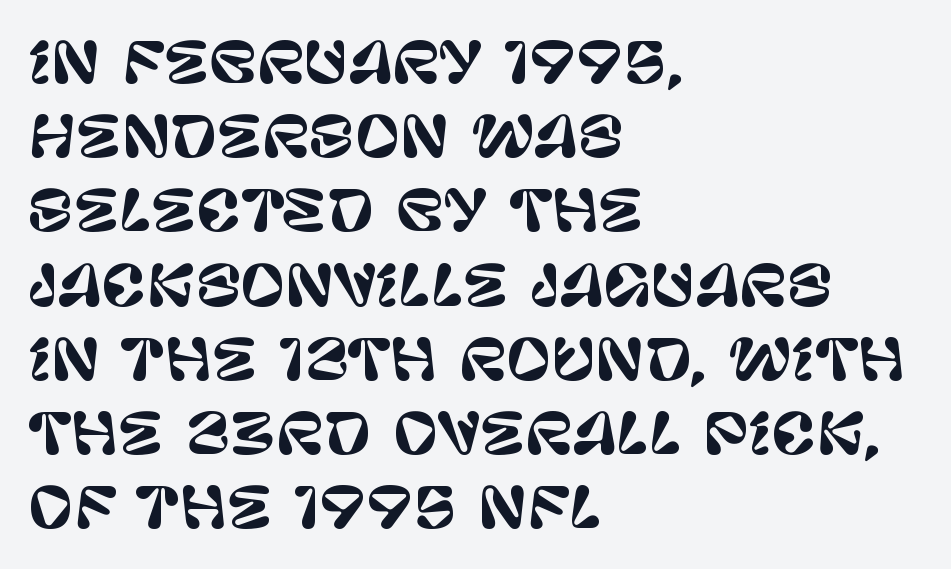
The image shows 55 px sans-serif type; set left-aligned, normal line spacing (1.35x), normal letter spacing, not underlined; low stroke contrast and a large x-height.
